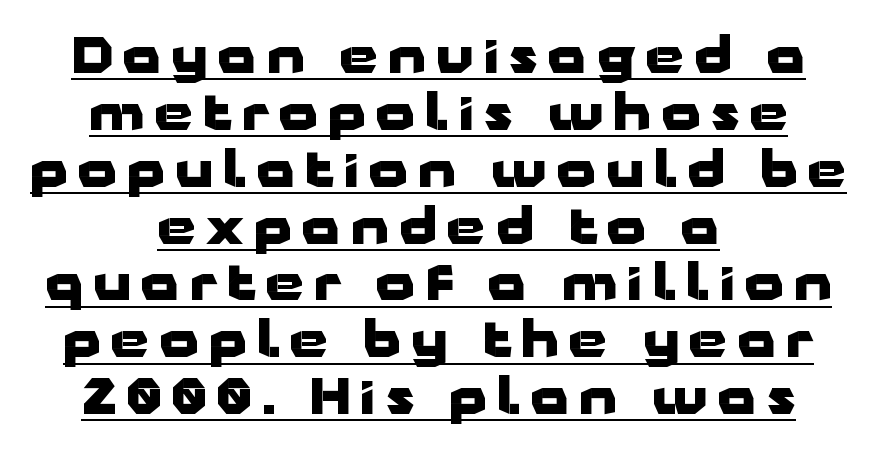
The image shows 49 px heavy, wide sans-serif type, upright; set centered, line spacing 1.16x, unusually wide letter spacing (+0.21 em), underlined; low stroke contrast and a medium x-height.
